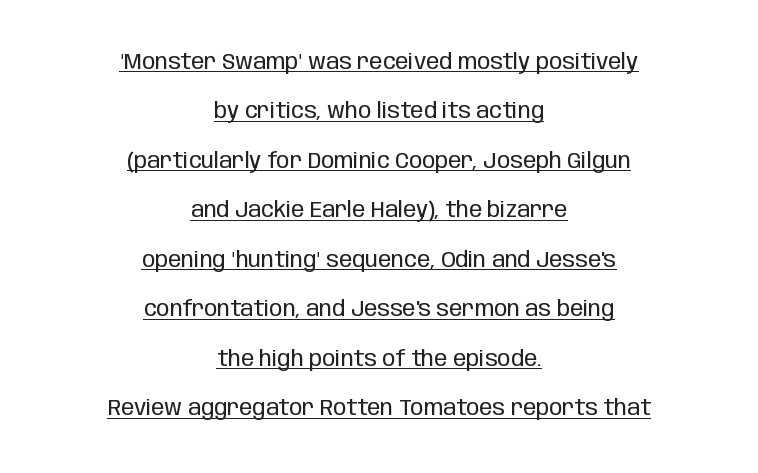
Style check: upright. Is the letter spacing exaggerated? No — it looks like the ordinary default. Somebody hit Ctrl+U on this one — the words are underlined. The designer dialed line spacing up above the default.
